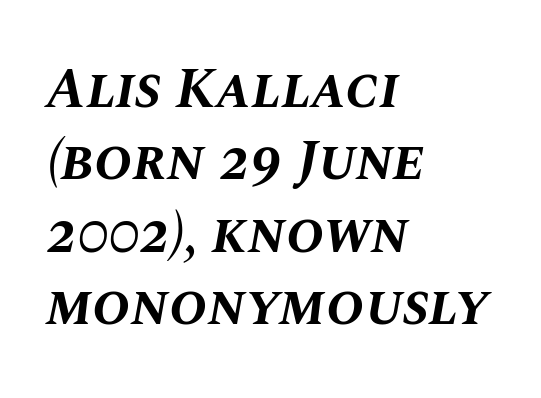
Q: Is the text bold? A: Yes.
Q: Is the text italic (slanted)? A: Yes, it leans right by about 10 degrees.
Q: Is the text underlined? A: No.
Q: How is the paragraph aligned? A: Left-aligned.
Q: Is the spacing between letters normal or unusually wide? A: Normal.
Q: Is the spacing between lines tight, normal or loose? A: Normal.
Q: Width (condensed, normal, or wide)? A: Normal.
Q: Stroke contrast? A: Medium.
Q: x-height? A: Large.
Q: Monospaced? A: No.
